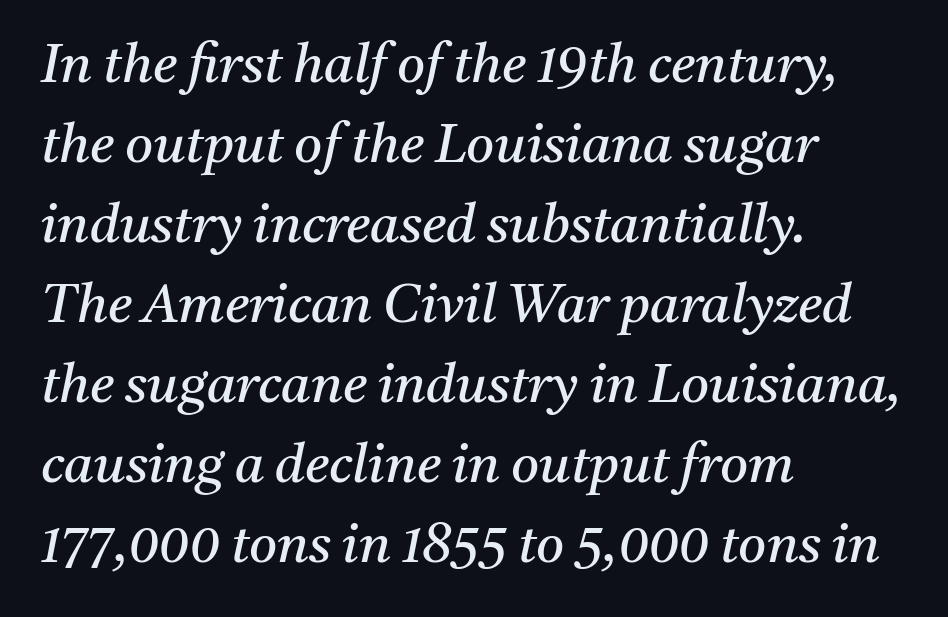
The image shows 54 px regular-weight serif type, italic (leaning right); set left-aligned, normal line spacing (1.48x), normal letter spacing, not underlined; medium stroke contrast and a medium x-height.
